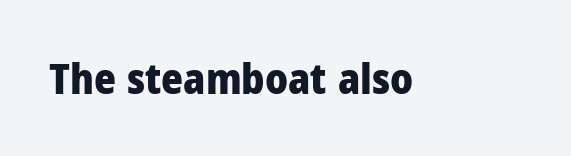
In terms of letterform style, serifs are entirely absent. Is this a fixed-width face? No — the glyphs have proportional, varying widths. Every letter is thick-stroked: bold, no question. The glyphs are unaccompanied by any horizontal stroke below them. The axis of the letterforms is exactly vertical. Students, note that the glyphs here touch the page at normal intervals.
